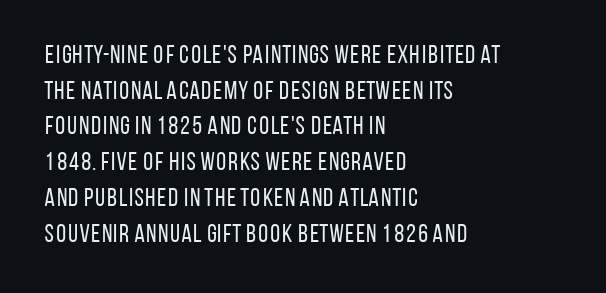
No word sits above an underline. These lines stack with their left ends in a neat column. The line-height multiplier appears to be the usual default. Ordinary non-slanted type is in use. Students, note that the glyphs here touch the page at normal intervals.
